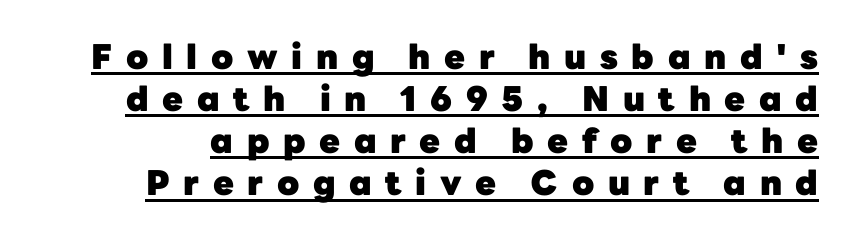
The image shows 34 px heavy sans-serif type, upright; set line spacing 1.24x, unusually wide letter spacing (+0.4 em), underlined; low stroke contrast and a medium x-height.
